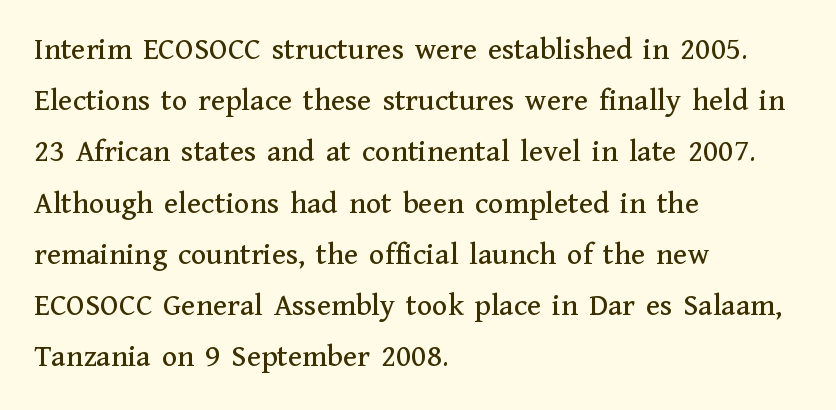
{"serif": "yes", "italic": "no", "width": "normal", "stroke_contrast": "medium", "x_height": "medium", "monospaced": "no", "underline": "no", "align": "left", "line_spacing": "normal", "line_spacing_ratio": 1.6, "letter_spacing": "normal", "letter_spacing_em": 0.0, "glyph_px": 32}
